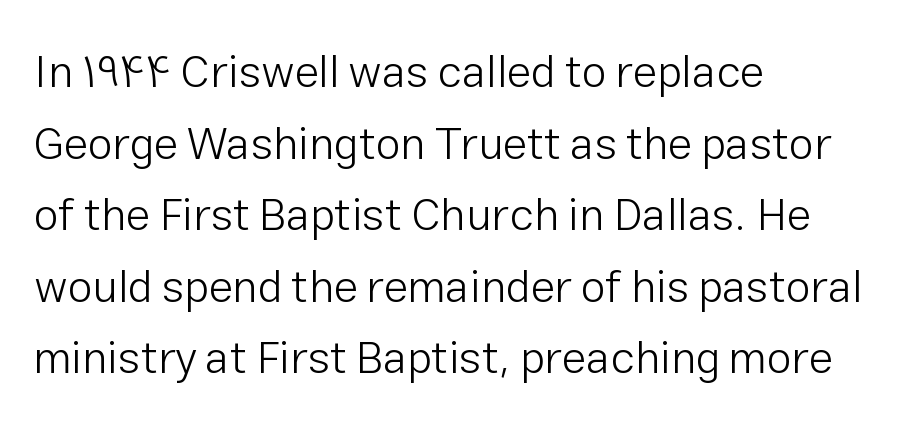
{"serif": "no", "italic": "no", "bold": "no", "weight": "light", "width": "normal", "stroke_contrast": "low", "x_height": "medium", "monospaced": "no", "underline": "no", "align": "left", "line_spacing": "normal", "line_spacing_ratio": 1.59, "letter_spacing": "normal", "letter_spacing_em": 0.0, "glyph_px": 45}
